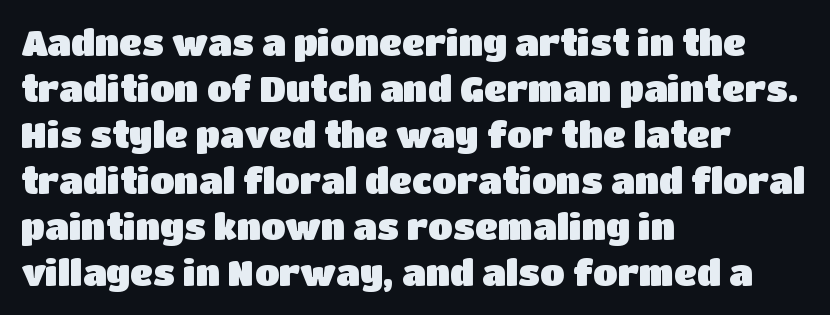
Q: Is the text italic (slanted)? A: No, it is upright.
Q: Is the typeface a serif or a sans-serif typeface? A: Sans-serif.
Q: Is the text underlined? A: No.
Q: How is the paragraph aligned? A: Left-aligned.
Q: Is the spacing between letters normal or unusually wide? A: Normal.
Q: Is the spacing between lines tight, normal or loose? A: Normal.
Q: Width (condensed, normal, or wide)? A: Normal.
Q: Stroke contrast? A: Low.
Q: x-height? A: Large.
Q: Monospaced? A: No.
